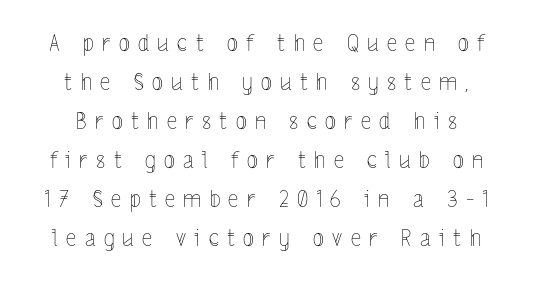
Q: Is the text bold? A: No.
Q: Is the text italic (slanted)? A: No, it is upright.
Q: Is the text underlined? A: No.
Q: Is the spacing between letters normal or unusually wide? A: Unusually wide.
Q: Is the spacing between lines tight, normal or loose? A: Normal.
